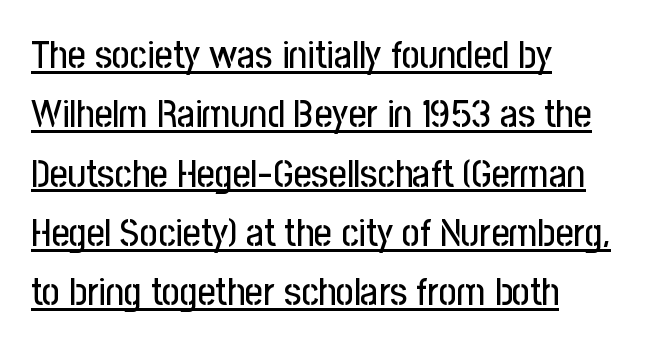
The rendering uses natural spacing where letterforms have individual widths. The space between consecutive lines is moderate. The passage shown is underscored from start to finish. Inter-character spacing is left at the font's built-in metrics. These lines are set flush left with a ragged right edge. The letters stand upright; this is a roman face.
